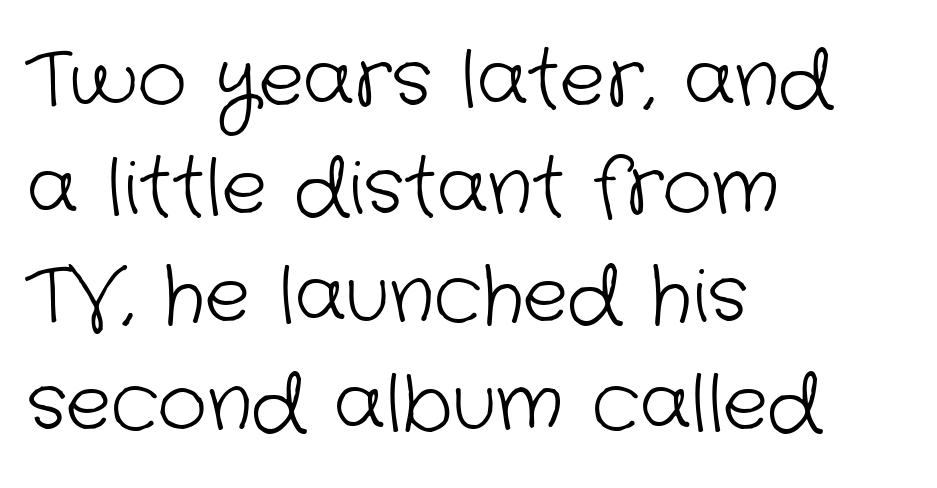
The image shows 76 px light sans-serif type; set left-aligned, normal line spacing (1.42x), normal letter spacing, not underlined; low stroke contrast and a medium x-height.
